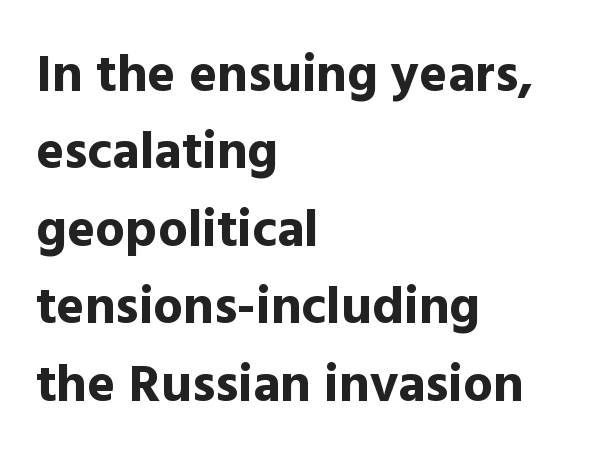
The image shows 53 px bold sans-serif type, upright; set left-aligned, normal line spacing (1.46x), normal letter spacing, not underlined; a medium x-height.
